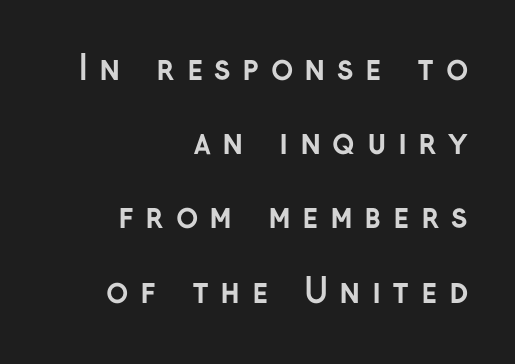
This sample uses expanded letter spacing, leaving extra air between glyphs. Do the characters align in a grid? No, the font is proportional. Line ends are locked; line starts wander. The block of text is sparse from top to bottom, with ample space between rows. This is the regular roman posture of the typeface. Is this a sans? Yes — the strokes have no serifs.
